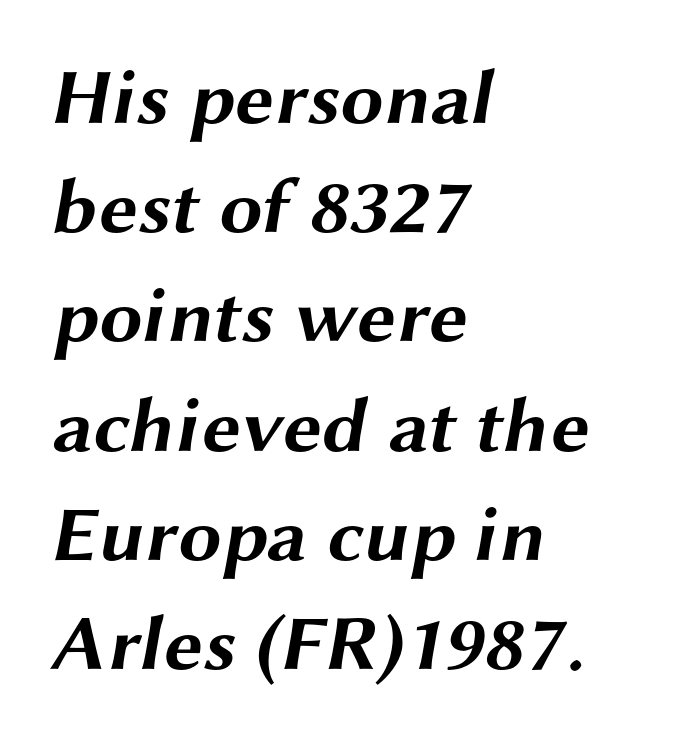
{"serif": "no", "bold": "yes", "weight": "bold", "width": "wide", "stroke_contrast": "medium", "x_height": "medium", "monospaced": "no", "underline": "no", "align": "left", "line_spacing": "normal", "line_spacing_ratio": 1.4, "letter_spacing": "normal", "letter_spacing_em": 0.0, "glyph_px": 78}
